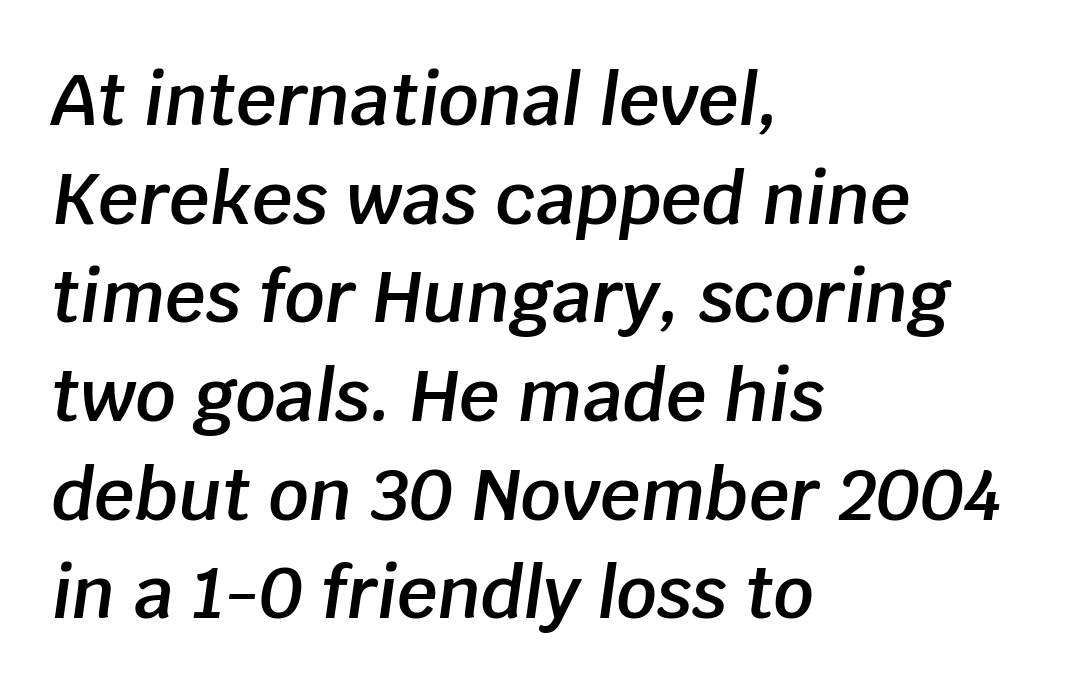
The image shows 71 px semibold type, italic (leaning right); set left-aligned, normal line spacing (1.39x), normal letter spacing, not underlined; low stroke contrast and a large x-height.
